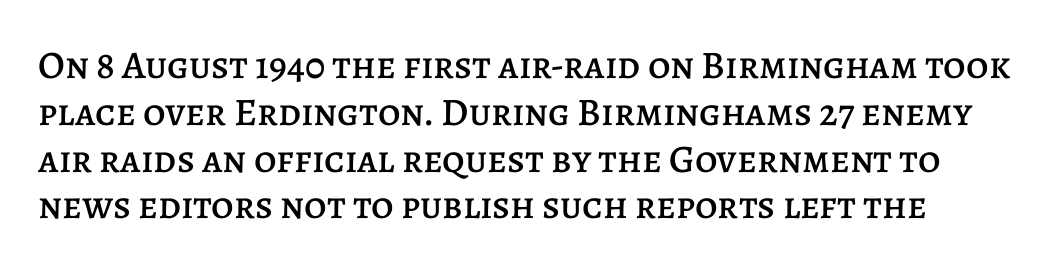
The image shows 39 px text type, upright; set line spacing 1.2x, normal letter spacing, not underlined; low stroke contrast and a large x-height.
